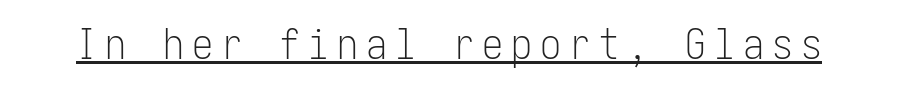
The image shows 42 px light, condensed sans-serif type, upright; set underlined; low stroke contrast and a medium x-height.
